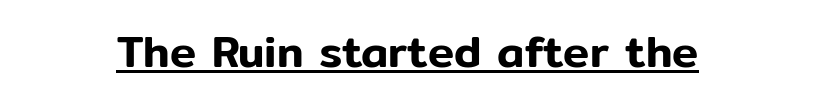
Classification — sans serif. The horizontal fit of the characters is conventional and even. This sample is center-justified, so both line endings float freely. Is there any slant? The stems are plumb.
